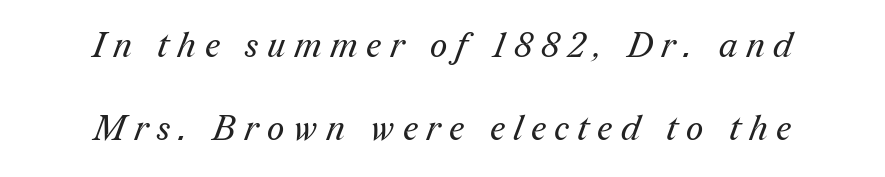
Leading: increased. Check where the strokes stop: tiny serifs finish them off. Honestly, there is no underline to notice here at all. Do the characters align in a grid? No, the font is proportional. This sample uses expanded letter spacing, leaving extra air between glyphs. Weight class: somewhere from thin through regular.
